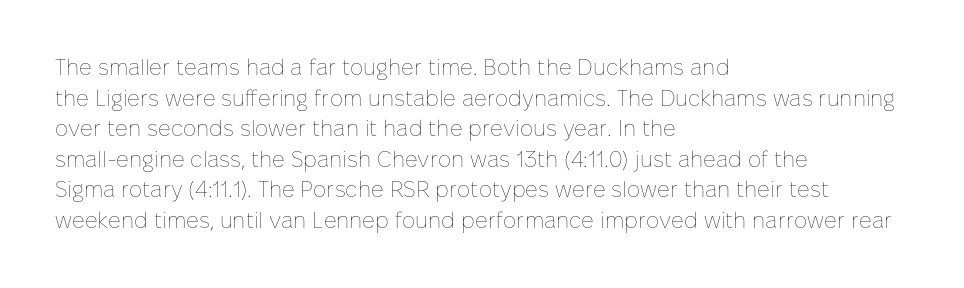
{"italic": "no", "bold": "no", "underline": "no", "align": "left", "line_spacing": "normal", "line_spacing_ratio": 1.39, "letter_spacing": "normal", "letter_spacing_em": 0.0, "glyph_px": 22}
